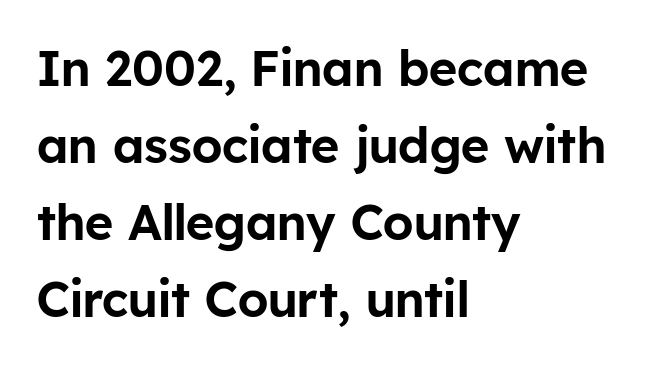
The image shows 49 px sans-serif type, upright; set left-aligned, normal line spacing (1.57x), normal letter spacing, not underlined; low stroke contrast and a medium x-height.
